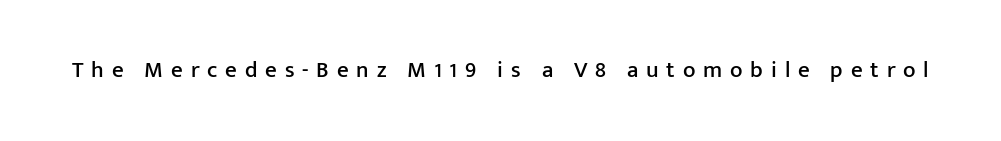
Glyph-to-glyph distance is far greater than everyday printed text. The type sits square on the baseline with zero lean. The gap between lines stays unmarked.
